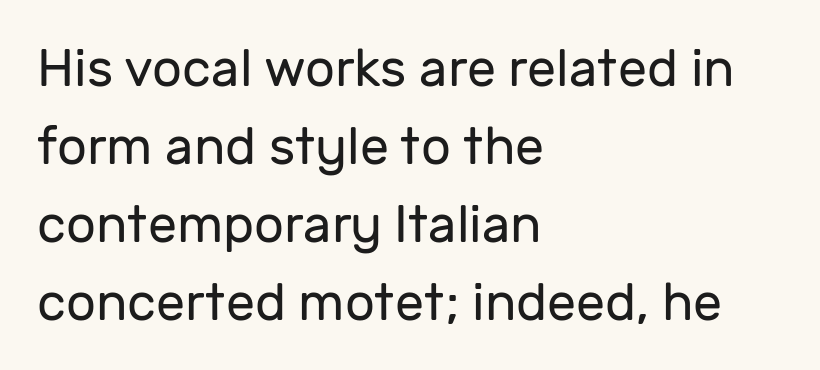
All the whitespace from short lines collects on the right. The lettering holds an erect, upright posture throughout. Stems and bowls with no extra thickness — not bold. Compared with typical paragraphs, the rows here are spaced about the same. Inter-character spacing is left at the font's built-in metrics. A typesetter would call this proportional, since set widths differ per character.
